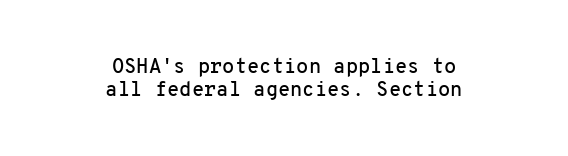
{"italic": "no", "underline": "no", "align": "center", "line_spacing_ratio": 1.17, "letter_spacing": "normal", "letter_spacing_em": 0.0, "glyph_px": 20}
